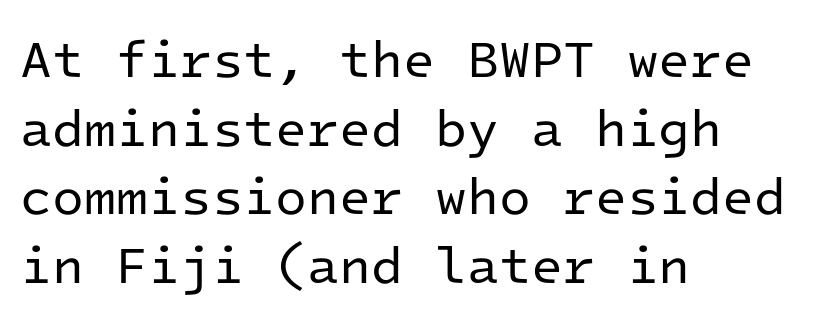
{"serif": "no", "italic": "no", "bold": "no", "weight": "regular", "width": "normal", "stroke_contrast": "low", "x_height": "medium", "monospaced": "yes", "underline": "no", "align": "left", "line_spacing": "normal", "line_spacing_ratio": 1.32, "letter_spacing": "normal", "letter_spacing_em": 0.0, "glyph_px": 52}
